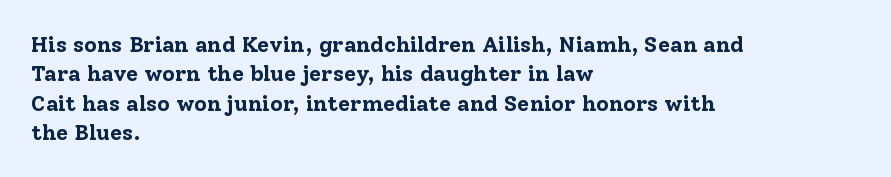
Every character sits straight up, as roman type does. Visually the block forms a straight wall on the left and a jagged coastline on the right. I'd describe the lettering as bold — thick and assertive. Unmarked baselines from the first word to the last.
